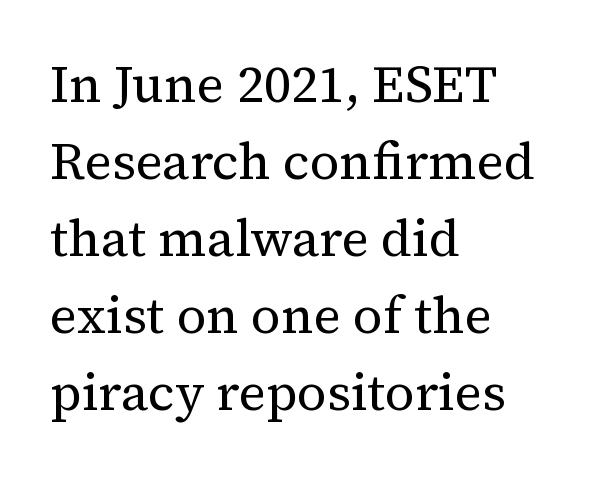
Q: Is the text bold? A: No.
Q: Is the text italic (slanted)? A: No, it is upright.
Q: Is the typeface a serif or a sans-serif typeface? A: Serif.
Q: Is the text underlined? A: No.
Q: How is the paragraph aligned? A: Left-aligned.
Q: Is the spacing between letters normal or unusually wide? A: Normal.
Q: Is the spacing between lines tight, normal or loose? A: Normal.
Q: Width (condensed, normal, or wide)? A: Normal.
Q: Stroke contrast? A: Medium.
Q: x-height? A: Medium.
Q: Monospaced? A: No.
